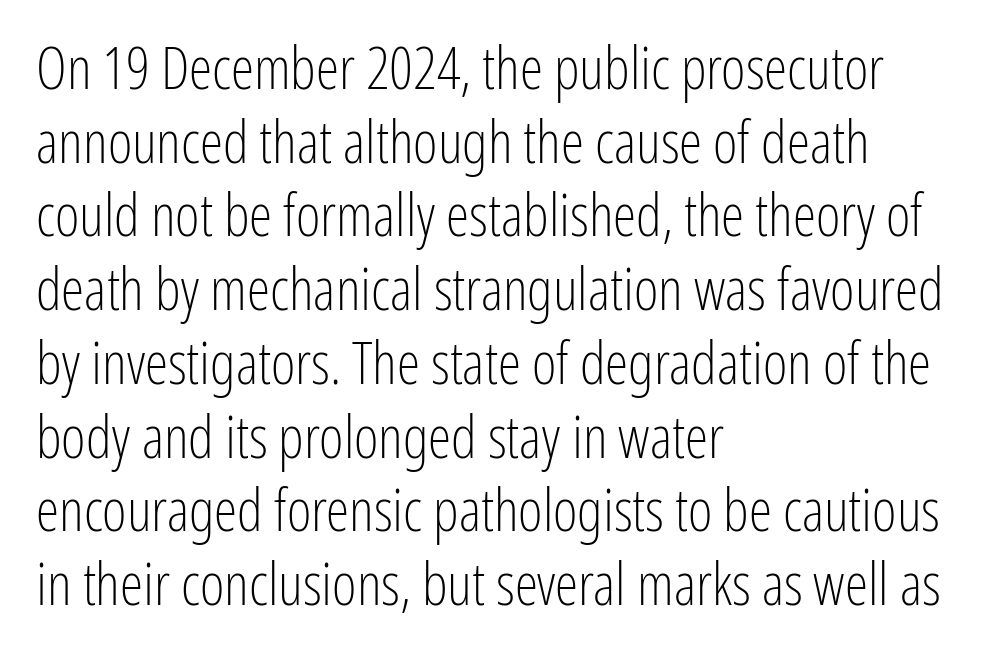
{"serif": "no", "italic": "no", "bold": "no", "weight": "light", "width": "condensed", "stroke_contrast": "low", "x_height": "medium", "monospaced": "no", "underline": "no", "align": "left", "line_spacing": "normal", "line_spacing_ratio": 1.25, "letter_spacing": "normal", "letter_spacing_em": 0.0, "glyph_px": 59}
